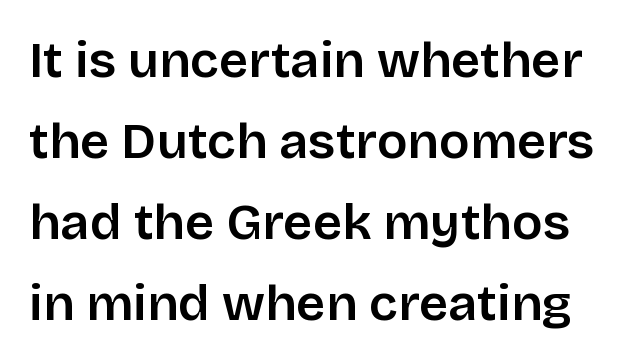
The image shows 51 px sans-serif type, upright; set normal line spacing (1.59x), normal letter spacing, not underlined; low stroke contrast and a large x-height.
